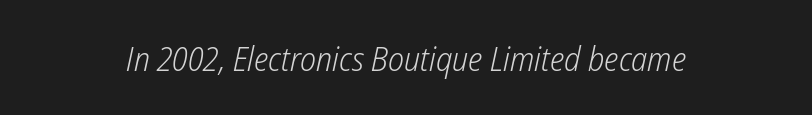
{"italic": "yes", "lean": "right", "slant_degrees": 12, "bold": "no", "weight": "light", "width": "condensed", "stroke_contrast": "low", "x_height": "medium", "monospaced": "no", "underline": "no", "letter_spacing": "normal", "letter_spacing_em": 0.0, "glyph_px": 34}
